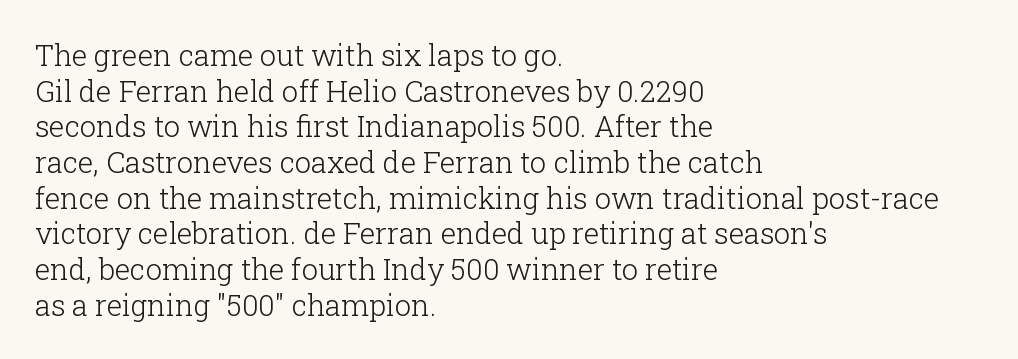
Q: Is the text bold? A: No.
Q: Is the text italic (slanted)? A: No, it is upright.
Q: Is the typeface a serif or a sans-serif typeface? A: Serif.
Q: Is the text underlined? A: No.
Q: How is the paragraph aligned? A: Left-aligned.
Q: Is the spacing between letters normal or unusually wide? A: Normal.
Q: Width (condensed, normal, or wide)? A: Normal.
Q: Stroke contrast? A: Low.
Q: x-height? A: Medium.
Q: Monospaced? A: No.
